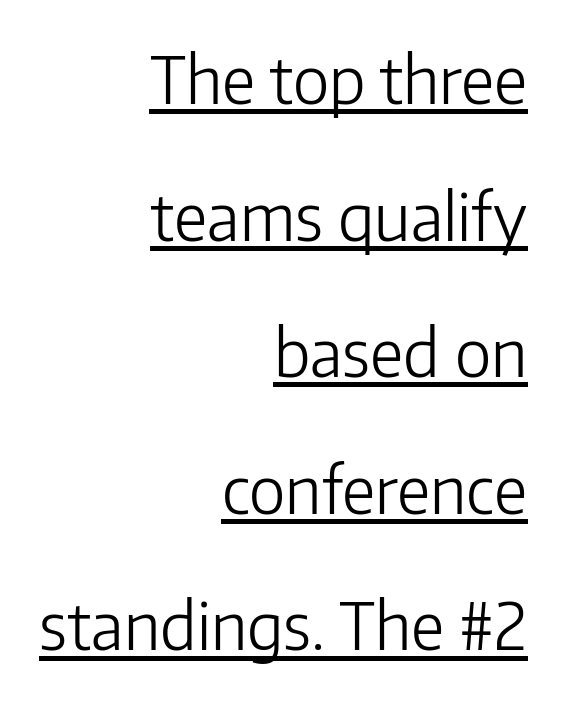
{"serif": "no", "italic": "no", "bold": "no", "weight": "light", "width": "normal", "stroke_contrast": "low", "x_height": "medium", "monospaced": "no", "underline": "yes", "align": "right", "line_spacing": "loose", "line_spacing_ratio": 2.07, "letter_spacing": "normal", "letter_spacing_em": 0.0, "glyph_px": 66}
